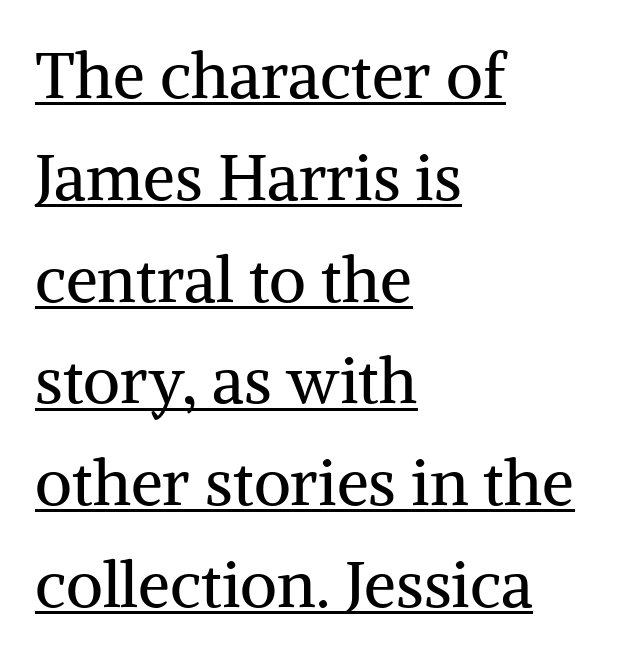
The font sits on the lighter half of the weight spectrum, regular included. All the whitespace from short lines collects on the right. How are the letters spaced? Ordinarily, with no added tracking. These lines are rendered in a variable-pitch font. The words here are underlined. The letters stand upright; this is a roman face.
